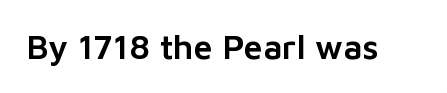
The image shows 34 px sans-serif type, upright; set normal letter spacing, not underlined; low stroke contrast and a medium x-height.
